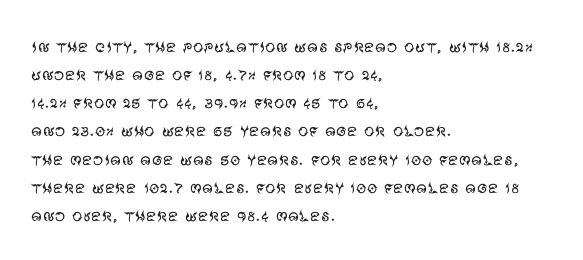
Q: Is the text bold? A: No.
Q: Is the text italic (slanted)? A: No, it is upright.
Q: Is the text underlined? A: No.
Q: How is the paragraph aligned? A: Left-aligned.
Q: Is the spacing between letters normal or unusually wide? A: Normal.
Q: Is the spacing between lines tight, normal or loose? A: Normal.
